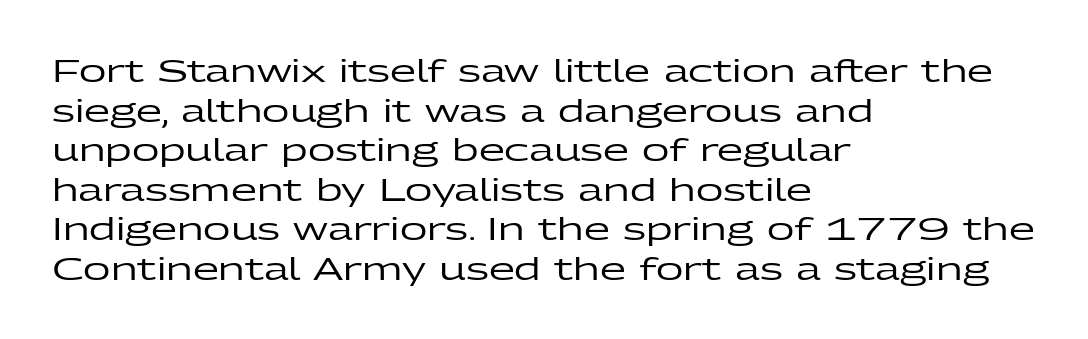
{"serif": "no", "italic": "no", "width": "wide", "stroke_contrast": "low", "x_height": "medium", "monospaced": "no", "underline": "no", "align": "left", "line_spacing": "normal", "line_spacing_ratio": 1.32, "letter_spacing": "normal", "letter_spacing_em": 0.0, "glyph_px": 30}
